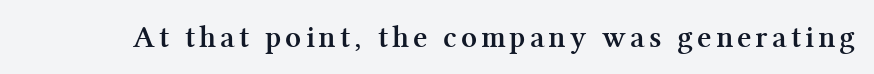
The image shows 31 px semibold serif type, upright; set not underlined; medium stroke contrast and a medium x-height.
